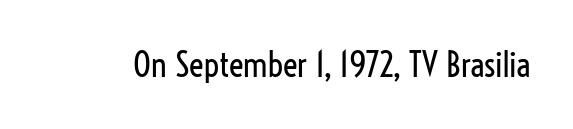
The image shows 34 px regular-weight, condensed sans-serif type, upright; set normal letter spacing, not underlined; low stroke contrast and a medium x-height.
